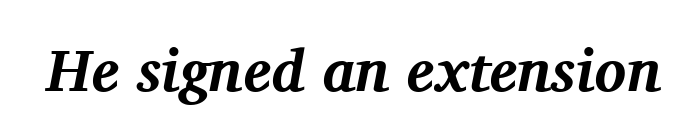
The image shows 59 px bold serif type, italic (leaning right); set normal letter spacing, not underlined; medium stroke contrast and a medium x-height.
